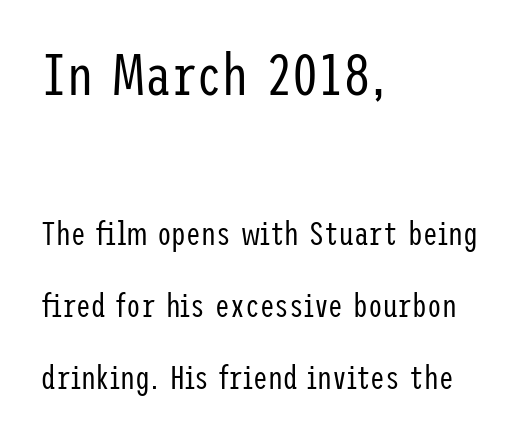
Q: Is the text bold? A: No.
Q: Is the text italic (slanted)? A: No, it is upright.
Q: Is the typeface a serif or a sans-serif typeface? A: Sans-serif.
Q: Is the text underlined? A: No.
Q: How is the paragraph aligned? A: Left-aligned.
Q: Is the spacing between letters normal or unusually wide? A: Normal.
Q: Is the spacing between lines tight, normal or loose? A: Loose.
Q: Which block of text is set in a larger size, the first (top) or the second (bottom)? A: The first (top) one.
Q: Width (condensed, normal, or wide)? A: Condensed.
Q: Stroke contrast? A: Low.
Q: x-height? A: Medium.
